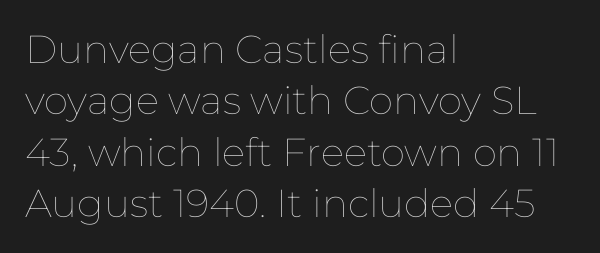
Q: Is the text bold? A: No.
Q: Is the text italic (slanted)? A: No, it is upright.
Q: Is the text underlined? A: No.
Q: How is the paragraph aligned? A: Left-aligned.
Q: Is the spacing between letters normal or unusually wide? A: Normal.
Q: Is the spacing between lines tight, normal or loose? A: Normal.
Q: Width (condensed, normal, or wide)? A: Normal.
Q: Stroke contrast? A: Low.
Q: x-height? A: Medium.
Q: Monospaced? A: No.
